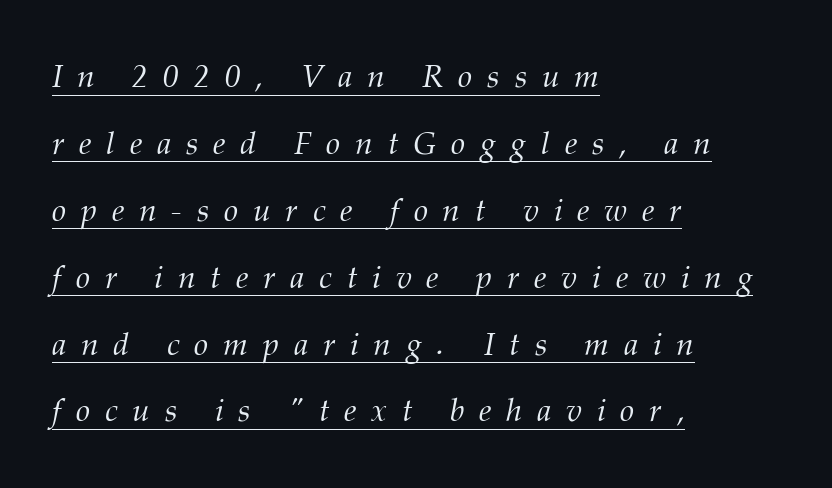
Yep, that's italic — everything's leaning. The lettering is marked with a stroke running underneath it. The letterforms sit at book weight or below. A student would call this left alignment; a typographer would say flush left, rag right. Summary of vertical rhythm: relaxed, with wide interline spacing.
